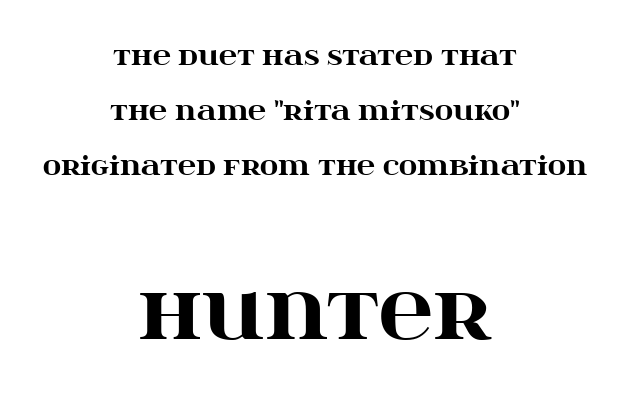
The leading is generous, giving the passage an open texture. Visually, the bottom section dominates because its glyphs are scaled up. Think of a printed novel: that variable character pitch is what you see here. This is serif lettering, the kind often seen in printed books. As a designer I'd log this as weight 700, bold. Posture: vertical.
